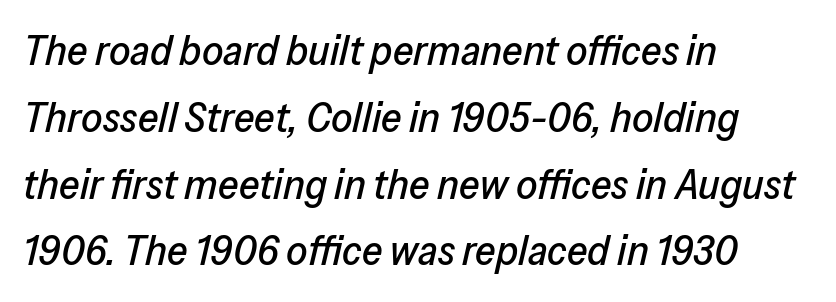
The image shows 42 px text type, italic (leaning right); set left-aligned, normal line spacing (1.59x), normal letter spacing, not underlined; low stroke contrast and a medium x-height.
